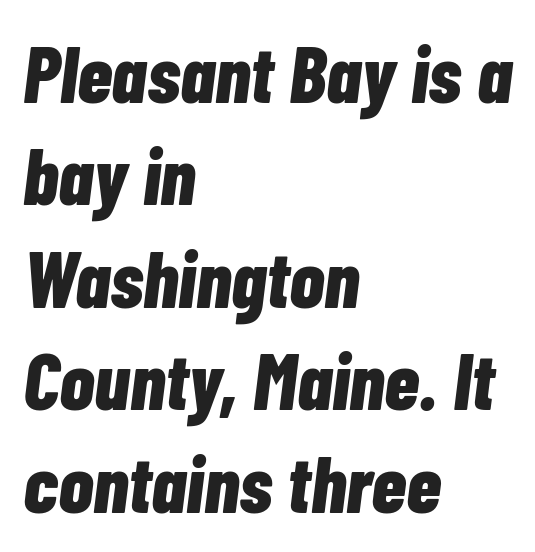
{"italic": "yes", "lean": "right", "slant_degrees": 7, "bold": "yes", "weight": "bold", "width": "condensed", "stroke_contrast": "low", "x_height": "medium", "monospaced": "no", "underline": "no", "align": "left", "line_spacing": "normal", "line_spacing_ratio": 1.28, "letter_spacing": "normal", "letter_spacing_em": 0.0, "glyph_px": 80}
